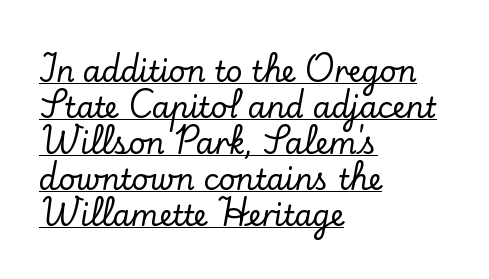
{"serif": "yes", "width": "normal", "stroke_contrast": "low", "x_height": "small", "monospaced": "no", "underline": "yes", "align": "left", "line_spacing_ratio": 1.24, "letter_spacing": "normal", "letter_spacing_em": 0.0, "glyph_px": 29}
